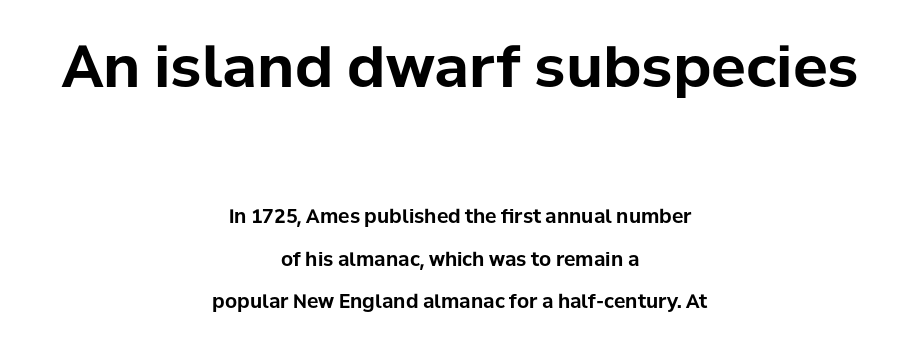
The image shows 58 px bold sans-serif type, upright; set centered, loose line spacing (2.24x), normal letter spacing, not underlined; the first (top) block is 3.05x larger; low stroke contrast and a medium x-height.
